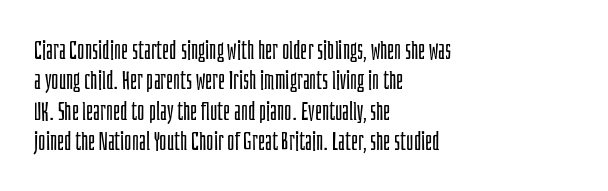
{"italic": "no", "bold": "no", "underline": "no", "align": "left", "line_spacing_ratio": 1.22, "letter_spacing": "normal", "letter_spacing_em": 0.0, "glyph_px": 25}
